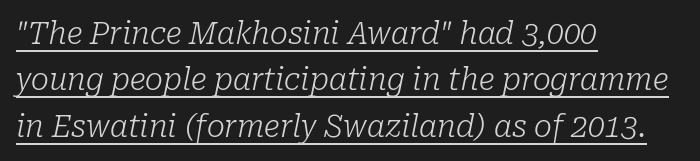
Q: Is the text bold? A: No.
Q: Is the text italic (slanted)? A: Yes, it leans right by about 10 degrees.
Q: Is the typeface a serif or a sans-serif typeface? A: Serif.
Q: Is the text underlined? A: Yes.
Q: How is the paragraph aligned? A: Left-aligned.
Q: Is the spacing between letters normal or unusually wide? A: Normal.
Q: Is the spacing between lines tight, normal or loose? A: Normal.
Q: Width (condensed, normal, or wide)? A: Normal.
Q: Stroke contrast? A: Low.
Q: x-height? A: Medium.
Q: Monospaced? A: No.
